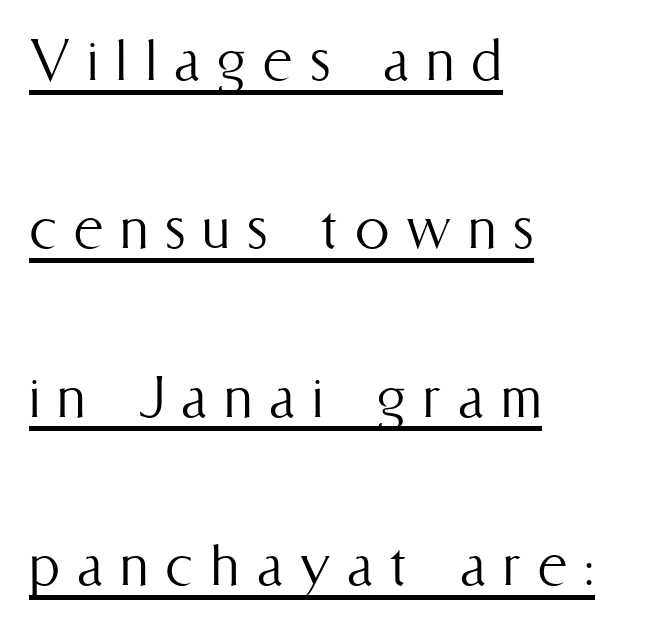
A baseline rule has been typeset under these characters. Regarding leading, the lines here are spaced well apart. Upright lettering throughout. The paragraph has a hard left edge and a soft right edge. These glyphs show unthickened strokes, regular width or finer.
